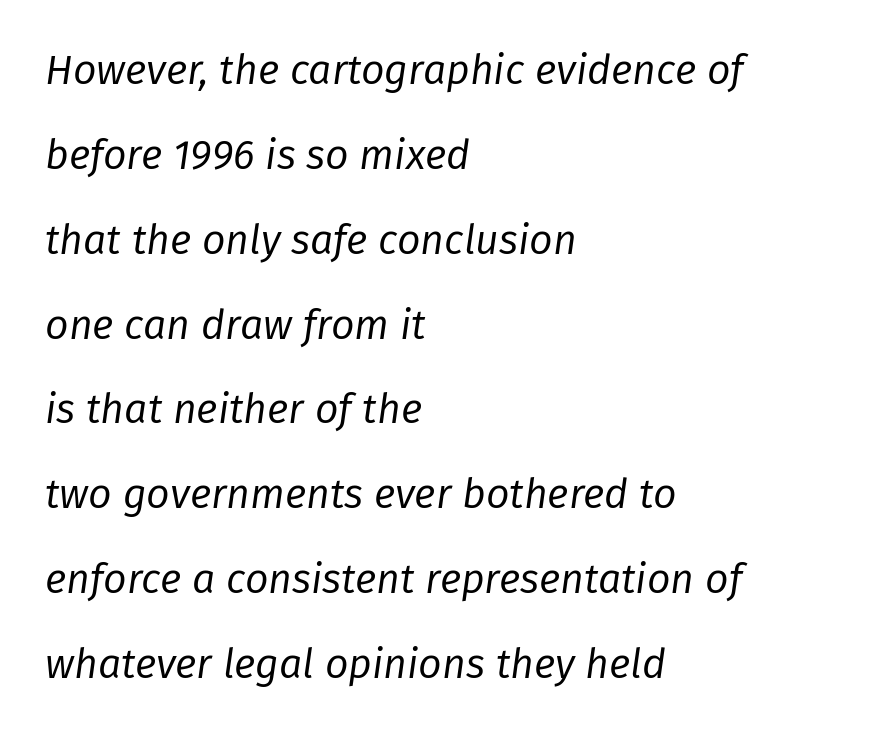
Each letter keeps its own natural width here, so spacing adapts to shape. The passage shown stacks its lines with a broad gap. Line starts are locked; line ends wander. The foot of each line stays bare and open. Tracking value appears to be zero — textbook default spacing.
